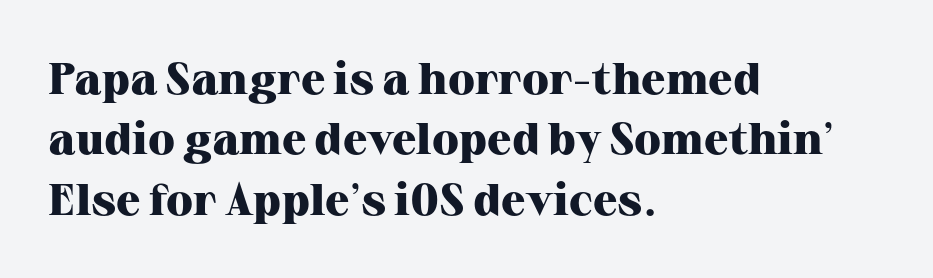
This rendering employs a face with finishing strokes, i.e., a serif. Nobody touched the tracking dial on this one. Heavy, bold letterforms. The gap between lines stays unmarked. The face used here is proportionally spaced, like ordinary book or web type.
